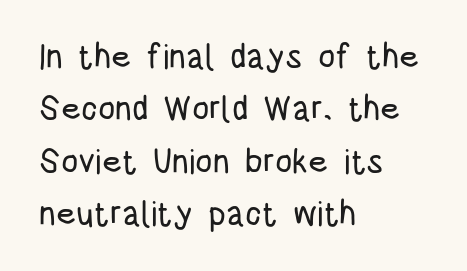
Q: Is the text italic (slanted)? A: No, it is upright.
Q: Is the typeface a serif or a sans-serif typeface? A: Sans-serif.
Q: Is the text underlined? A: No.
Q: How is the paragraph aligned? A: Left-aligned.
Q: Is the spacing between letters normal or unusually wide? A: Normal.
Q: Is the spacing between lines tight, normal or loose? A: Normal.
Q: Width (condensed, normal, or wide)? A: Condensed.
Q: Stroke contrast? A: Low.
Q: x-height? A: Large.
Q: Monospaced? A: No.
